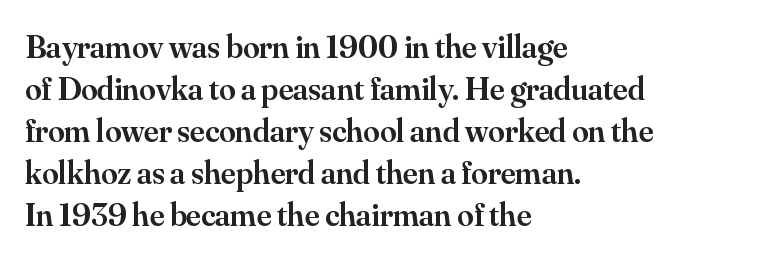
The image shows 33 px semibold serif type, upright; set left-aligned, normal line spacing (1.27x), normal letter spacing, not underlined; medium stroke contrast and a small x-height.
